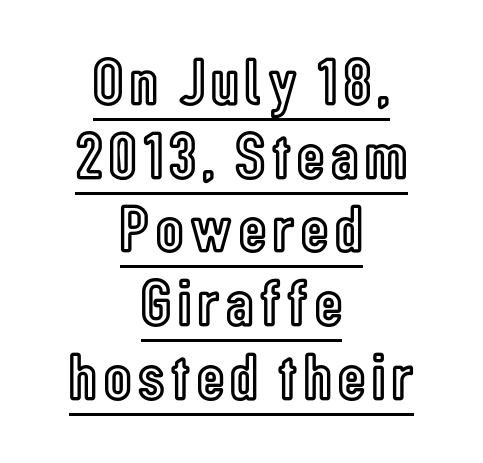
The image shows 67 px condensed type, upright; set centered, tight line spacing (1.1x), underlined; a medium x-height.
